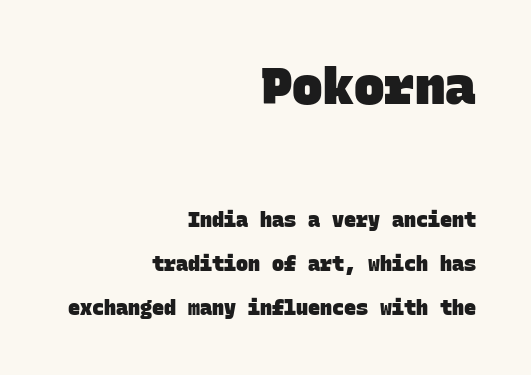
Q: Is the text bold? A: Yes.
Q: Is the typeface a serif or a sans-serif typeface? A: Sans-serif.
Q: Is the text underlined? A: No.
Q: How is the paragraph aligned? A: Right-aligned.
Q: Is the spacing between letters normal or unusually wide? A: Normal.
Q: Is the spacing between lines tight, normal or loose? A: Loose.
Q: Which block of text is set in a larger size, the first (top) or the second (bottom)? A: The first (top) one.
Q: Width (condensed, normal, or wide)? A: Normal.
Q: Stroke contrast? A: Low.
Q: x-height? A: Large.
Q: Monospaced? A: Yes.
